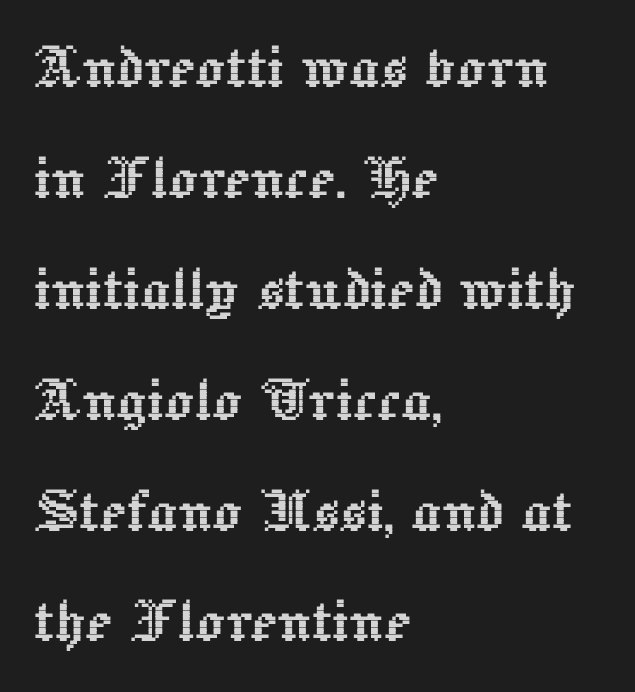
Q: Is the text italic (slanted)? A: No, it is upright.
Q: Is the text underlined? A: No.
Q: How is the paragraph aligned? A: Left-aligned.
Q: Is the spacing between letters normal or unusually wide? A: Normal.
Q: Is the spacing between lines tight, normal or loose? A: Normal.
Q: Width (condensed, normal, or wide)? A: Normal.
Q: x-height? A: Medium.
Q: Monospaced? A: No.
